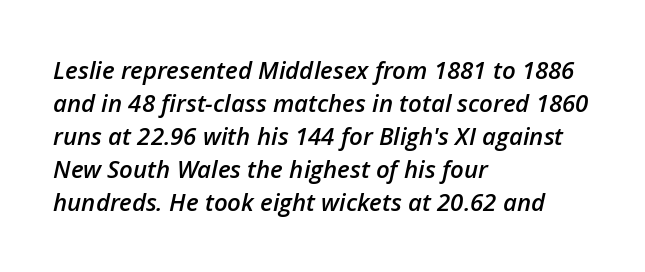
{"italic": "yes", "lean": "right", "slant_degrees": 12, "bold": "semi", "underline": "no", "align": "left", "line_spacing": "normal", "line_spacing_ratio": 1.37, "letter_spacing": "normal", "letter_spacing_em": 0.0, "glyph_px": 24}
